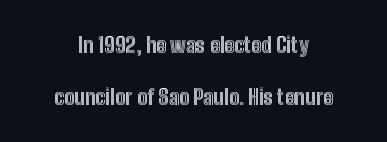
The image shows 21 px text type, upright; set loose line spacing (2.46x), normal letter spacing, not underlined.
